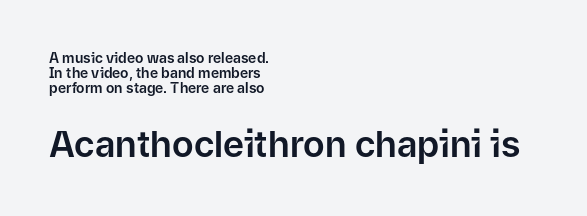
The later block is typeset at a bigger size than the earlier block. What kind of face is this? One without serifs — a sans. Note the varied advance widths — an 'i' is clearly narrower than an 'm'. A typesetter would call this zero additional tracking. Is there much room between lines? No — they nearly touch.
